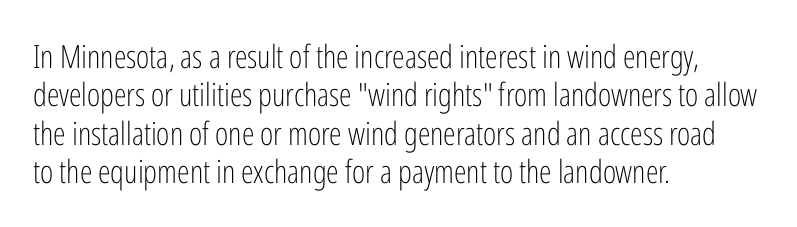
Standard letterfit; no display-style spreading of the glyphs. Descenders are the only things crossing below the line. Where is the straight margin? On the left. This rendering employs a face without finishing strokes, i.e., a sans-serif.
